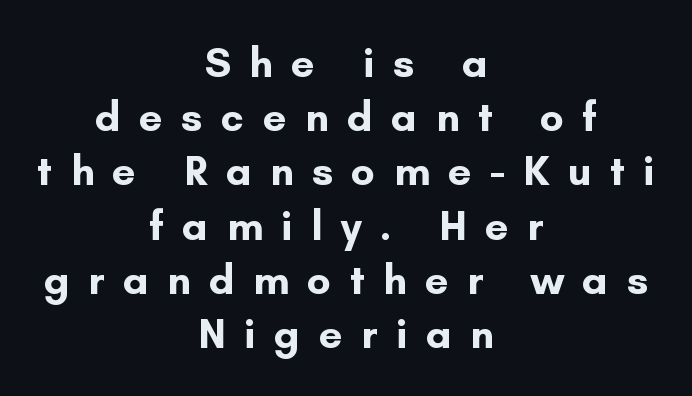
The designer left line spacing at the default. This sample has the flowing, uneven cadence of proportional lettering. Short and long lines alike share a common midpoint. Designer's note — italics off, roman on.
